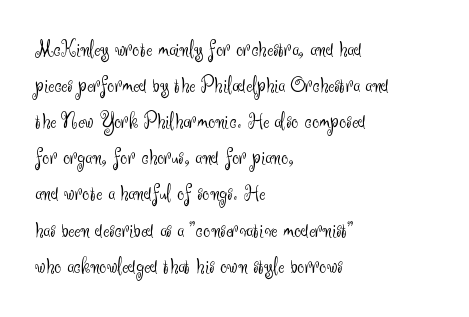
Q: Is the text bold? A: No.
Q: Is the text italic (slanted)? A: No, it is upright.
Q: Is the text underlined? A: No.
Q: How is the paragraph aligned? A: Left-aligned.
Q: Is the spacing between letters normal or unusually wide? A: Normal.
Q: Is the spacing between lines tight, normal or loose? A: Normal.
